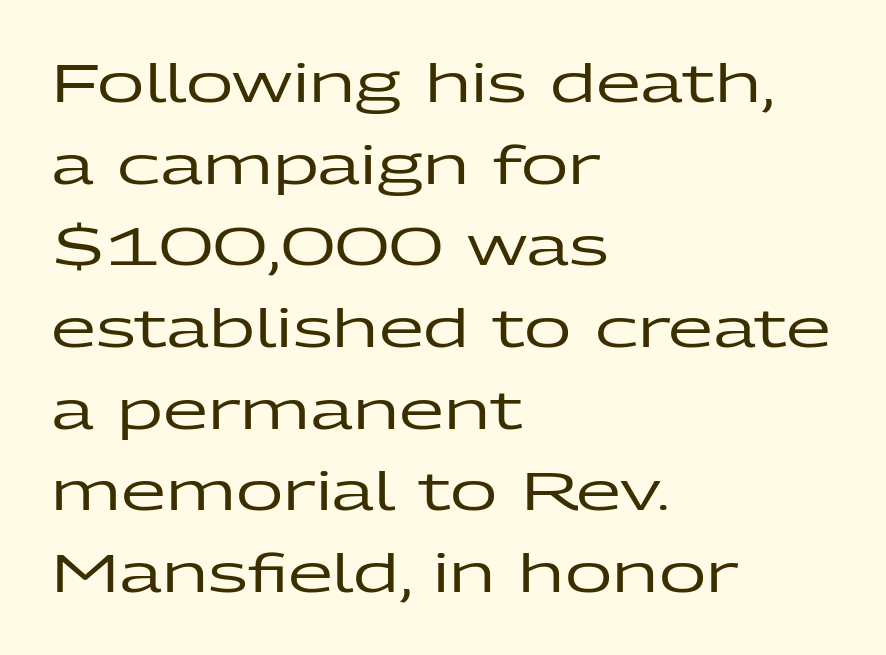
{"serif": "no", "italic": "no", "width": "wide", "stroke_contrast": "low", "x_height": "medium", "monospaced": "no", "underline": "no", "align": "left", "line_spacing": "normal", "line_spacing_ratio": 1.57, "letter_spacing": "normal", "letter_spacing_em": 0.0, "glyph_px": 52}
